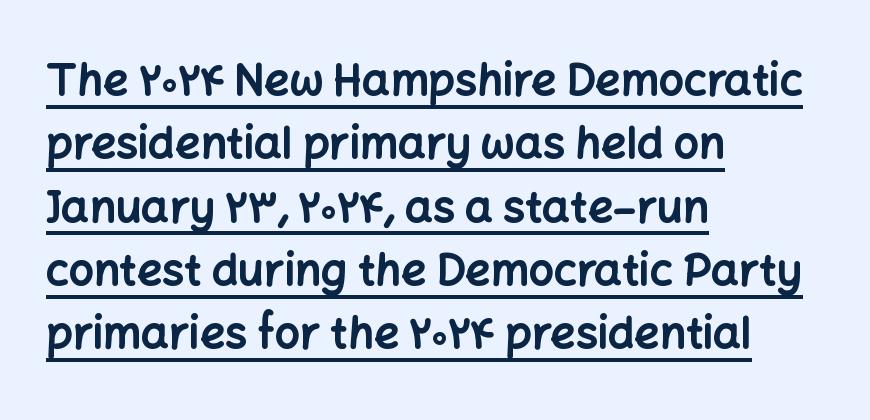
The passage shown is emphatically bold. Does extra space separate the letters? No, they use regular spacing. The typography opts for an upright posture over an oblique one. No feet cap the strokes, marking this as sans-serif type. Every word sits above its own underline. Each letter keeps its own natural width here, so spacing adapts to shape.
